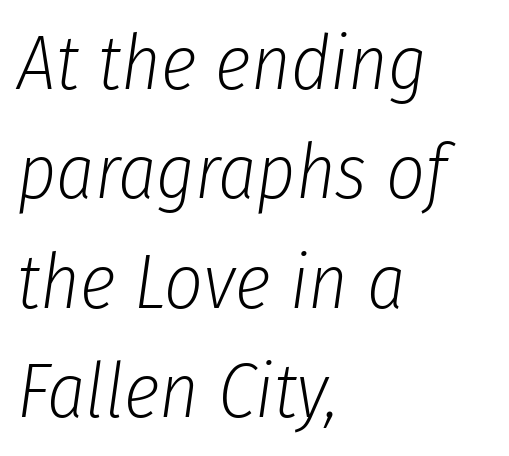
Q: Is the text bold? A: No.
Q: Is the text italic (slanted)? A: Yes, it leans right by about 8 degrees.
Q: Is the text underlined? A: No.
Q: How is the paragraph aligned? A: Left-aligned.
Q: Is the spacing between letters normal or unusually wide? A: Normal.
Q: Is the spacing between lines tight, normal or loose? A: Normal.
Q: Width (condensed, normal, or wide)? A: Condensed.
Q: Stroke contrast? A: Low.
Q: x-height? A: Medium.
Q: Monospaced? A: No.
